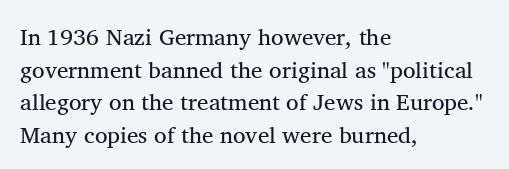
{"italic": "no", "bold": "no", "underline": "no", "align": "left", "line_spacing": "normal", "line_spacing_ratio": 1.42, "letter_spacing": "normal", "letter_spacing_em": 0.0, "glyph_px": 23}
